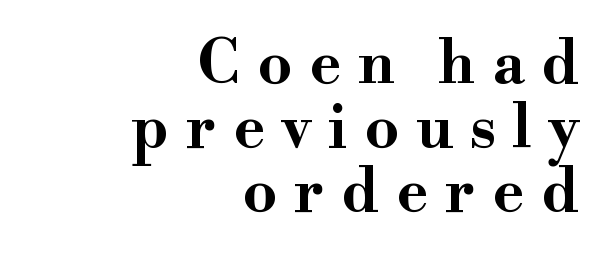
{"serif": "yes", "italic": "no", "bold": "yes", "weight": "bold", "width": "wide", "stroke_contrast": "high", "x_height": "small", "monospaced": "no", "underline": "no", "align": "right", "line_spacing": "tight", "line_spacing_ratio": 1.07, "letter_spacing": "wide", "letter_spacing_em": 0.28, "glyph_px": 60}
